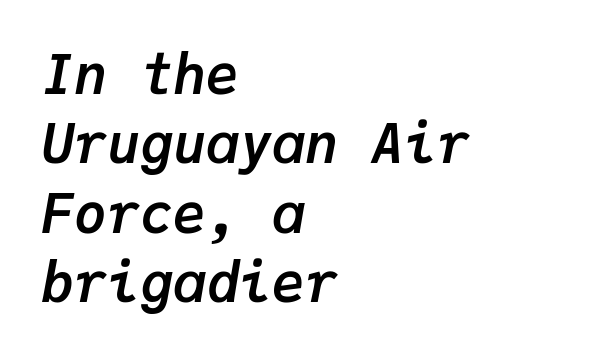
{"italic": "yes", "lean": "right", "slant_degrees": 9, "bold": "yes", "weight": "semibold", "width": "normal", "stroke_contrast": "low", "x_height": "medium", "monospaced": "yes", "underline": "no", "align": "left", "line_spacing": "normal", "line_spacing_ratio": 1.26, "letter_spacing": "normal", "letter_spacing_em": 0.0, "glyph_px": 55}
